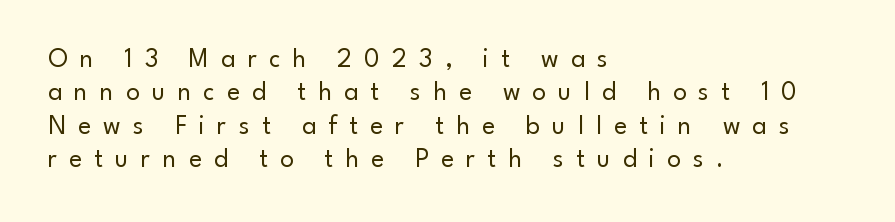
The image shows 27 px text type, upright; set left-aligned, line spacing 1.24x, unusually wide letter spacing (+0.45 em), not underlined.
